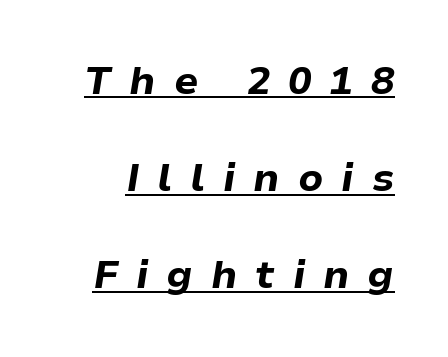
{"italic": "yes", "lean": "right", "slant_degrees": 9, "bold": "yes", "weight": "bold", "width": "normal", "stroke_contrast": "low", "x_height": "medium", "monospaced": "no", "underline": "yes", "line_spacing": "loose", "line_spacing_ratio": 2.49, "letter_spacing": "wide", "letter_spacing_em": 0.46, "glyph_px": 39}
